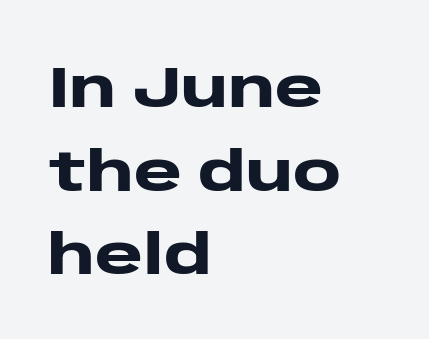
What's the leading like? Ordinary, nothing unusual. There is no visible air inserted between adjacent glyphs. The strokes are fattened all the way to bold. A bare baseline throughout the passage. When letters stand straight like this, we call the style roman or upright. This is sans-serif lettering, the kind often seen on screens and signage.
